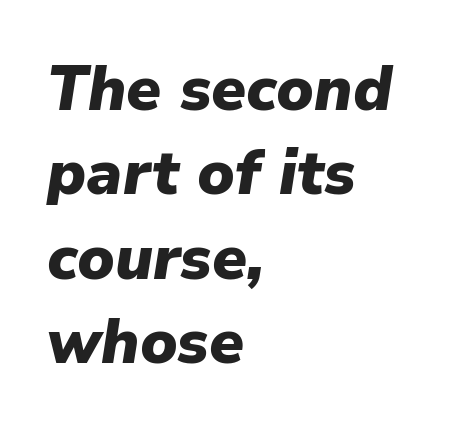
The image shows 62 px heavy type, italic (leaning right); set left-aligned, normal line spacing (1.36x), normal letter spacing, not underlined; low stroke contrast and a medium x-height.
